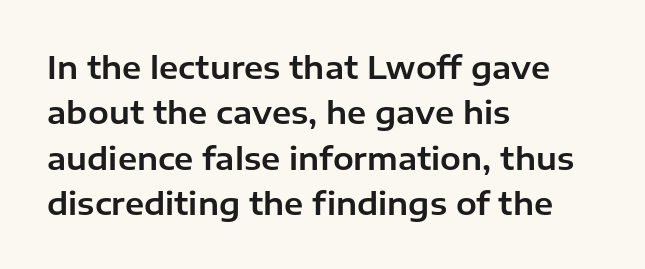
The image shows 31 px sans-serif type, upright; set left-aligned, normal line spacing (1.46x), normal letter spacing, not underlined; low stroke contrast and a medium x-height.
